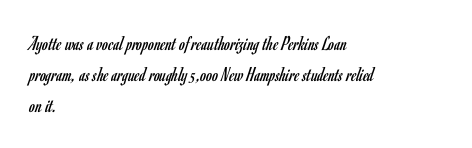
{"bold": "no", "underline": "no", "align": "left", "line_spacing": "normal", "line_spacing_ratio": 1.48, "letter_spacing": "normal", "letter_spacing_em": 0.0, "glyph_px": 21}
